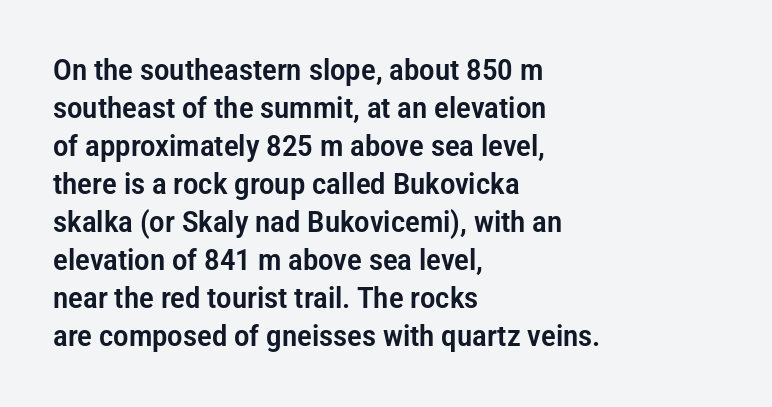
The image shows 29 px condensed sans-serif type, upright; set left-aligned, normal line spacing (1.31x), normal letter spacing, not underlined; low stroke contrast and a medium x-height.
